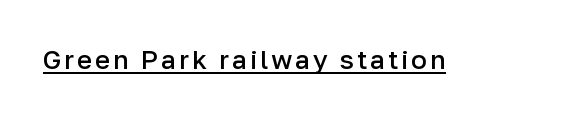
The image shows 26 px text type, upright; set underlined.
